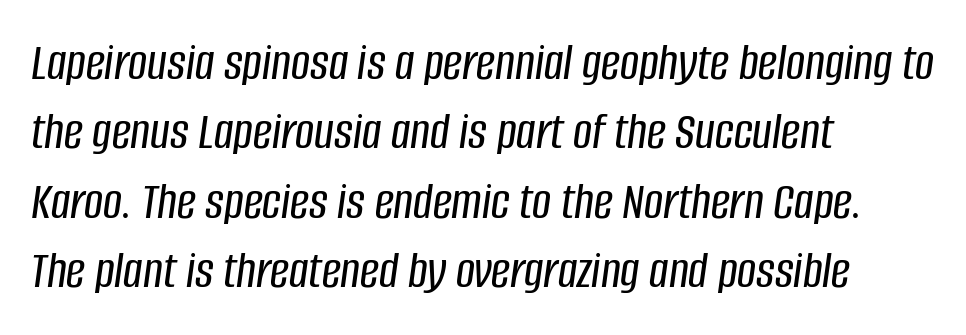
A typesetter would call this leading conventional body-copy spacing. You could call the tracking neutral — neither tight nor loose. Every character sits at an angle, as italics do. These lines are rendered in a variable-pitch font.
